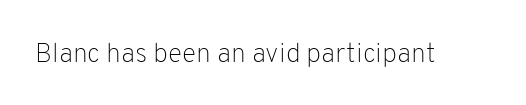
Has an underline been added? It has not. The type is set solid horizontally, with unmodified tracking. The characters are drawn with everyday or finer stroke widths. Every character sits straight up, as roman type does.
